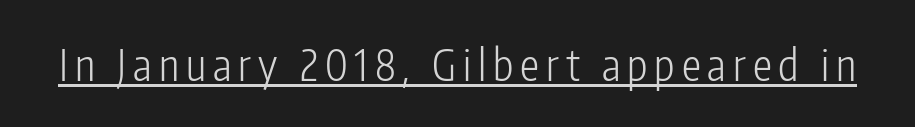
{"serif": "no", "italic": "no", "bold": "no", "weight": "light", "width": "condensed", "stroke_contrast": "low", "x_height": "medium", "monospaced": "no", "underline": "yes", "glyph_px": 43}
